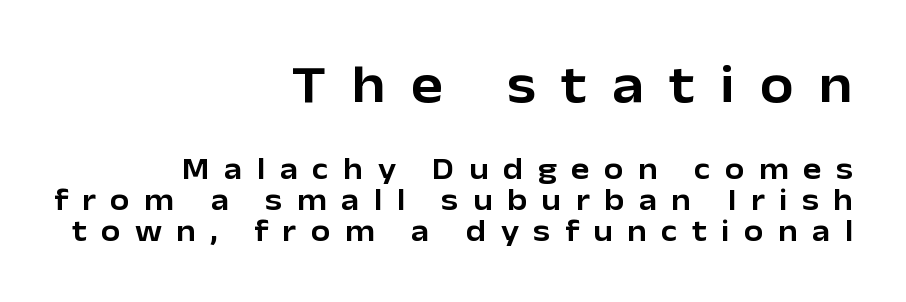
The image shows 54 px sans-serif type, upright; set right-aligned, tight line spacing (1.01x), unusually wide letter spacing (+0.47 em), not underlined; the first (top) block is 1.74x larger; low stroke contrast and a medium x-height.
